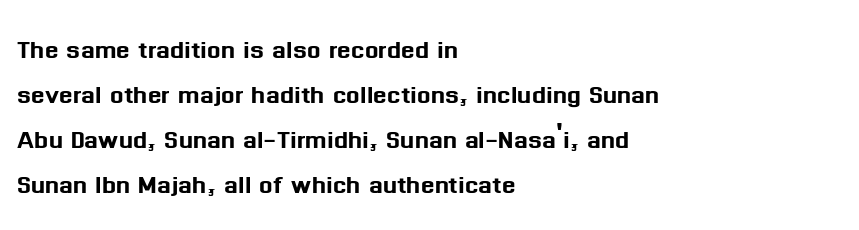
Q: Is the text italic (slanted)? A: No, it is upright.
Q: Is the typeface a serif or a sans-serif typeface? A: Sans-serif.
Q: Is the text underlined? A: No.
Q: How is the paragraph aligned? A: Left-aligned.
Q: Is the spacing between letters normal or unusually wide? A: Normal.
Q: Is the spacing between lines tight, normal or loose? A: Normal.
Q: Width (condensed, normal, or wide)? A: Normal.
Q: Stroke contrast? A: Medium.
Q: x-height? A: Medium.
Q: Monospaced? A: No.
